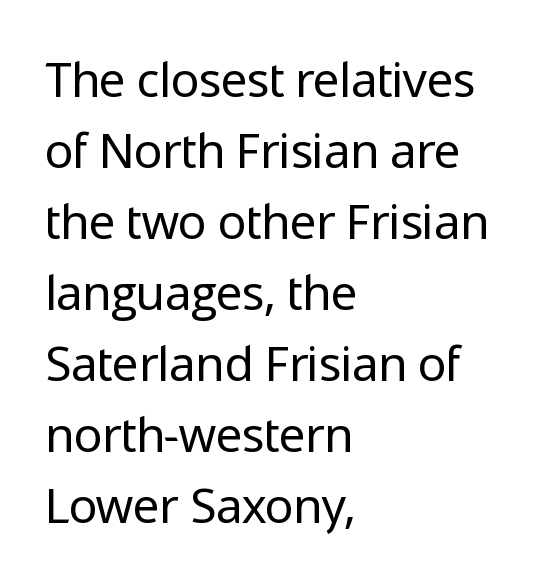
The image shows 48 px regular-weight sans-serif type, upright; set left-aligned, normal line spacing (1.48x), normal letter spacing, not underlined; low stroke contrast and a medium x-height.
